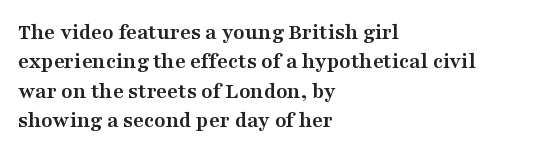
{"italic": "no", "bold": "yes", "underline": "no", "align": "left", "line_spacing": "normal", "line_spacing_ratio": 1.28, "letter_spacing": "normal", "letter_spacing_em": 0.0, "glyph_px": 23}
